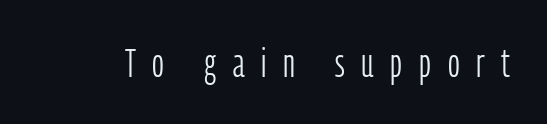
Q: Is the text bold? A: No.
Q: Is the text italic (slanted)? A: No, it is upright.
Q: Is the typeface a serif or a sans-serif typeface? A: Sans-serif.
Q: Is the text underlined? A: No.
Q: Is the spacing between letters normal or unusually wide? A: Unusually wide.
Q: Width (condensed, normal, or wide)? A: Condensed.
Q: Stroke contrast? A: Low.
Q: x-height? A: Medium.
Q: Monospaced? A: No.
